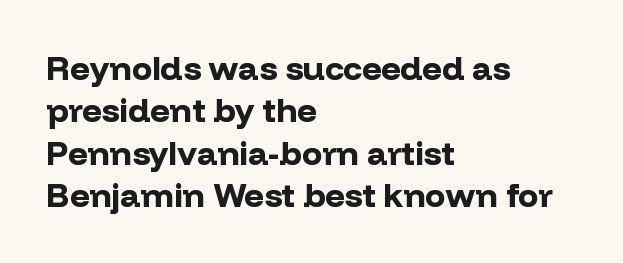
In terms of leading, this rendering sits right in the middle. Each line starts at the same left margin while the right side varies. This is the regular roman posture of the typeface. This is heavy type, rendered in bold. Unmarked baselines from the first word to the last.
